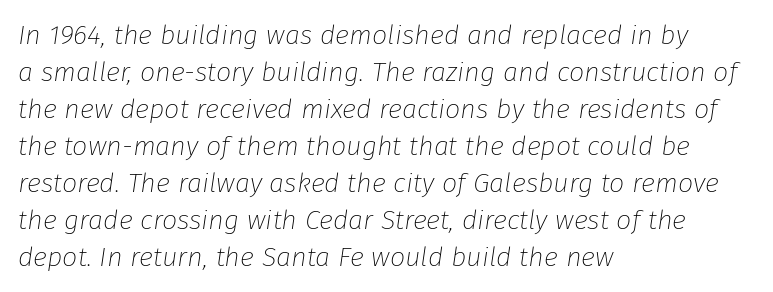
Q: Is the text bold? A: No.
Q: Is the text italic (slanted)? A: Yes, it leans right by about 8 degrees.
Q: Is the text underlined? A: No.
Q: How is the paragraph aligned? A: Left-aligned.
Q: Is the spacing between letters normal or unusually wide? A: Normal.
Q: Is the spacing between lines tight, normal or loose? A: Normal.
